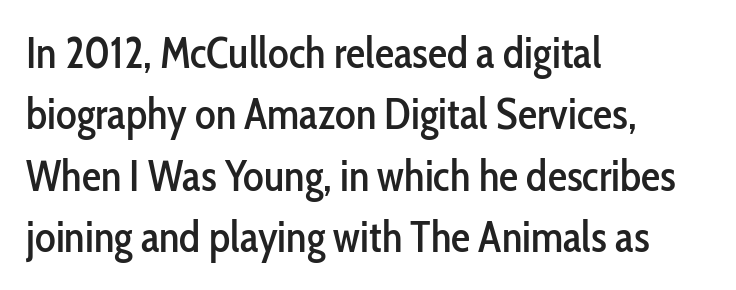
Q: Is the text italic (slanted)? A: No, it is upright.
Q: Is the typeface a serif or a sans-serif typeface? A: Sans-serif.
Q: Is the text underlined? A: No.
Q: How is the paragraph aligned? A: Left-aligned.
Q: Is the spacing between letters normal or unusually wide? A: Normal.
Q: Is the spacing between lines tight, normal or loose? A: Normal.
Q: Width (condensed, normal, or wide)? A: Condensed.
Q: Stroke contrast? A: Low.
Q: x-height? A: Medium.
Q: Monospaced? A: No.
